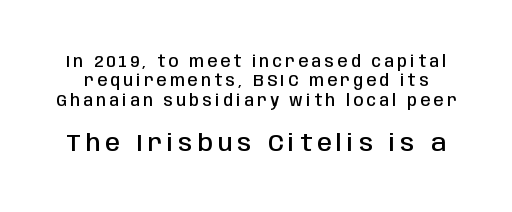
The image shows 24 px text type, upright; set line spacing 1.21x, unusually wide letter spacing (+0.21 em), not underlined; the second (bottom) block is 1.5x larger.
